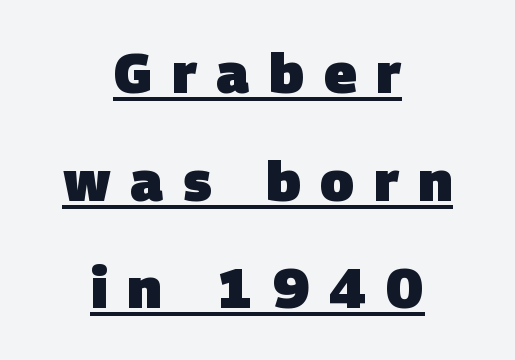
The image shows 56 px heavy sans-serif type; set centered, loose line spacing (1.92x), unusually wide letter spacing (+0.35 em), underlined; low stroke contrast and a large x-height.
